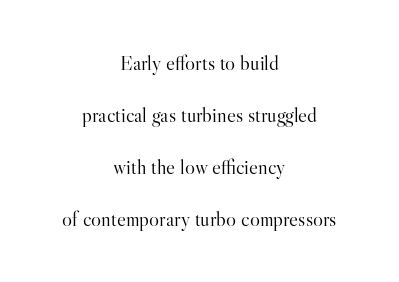
The specimen reads as upright at a glance. Is the type heavy? It reads as light-to-regular instead. Is the letter spacing exaggerated? No — it looks like the ordinary default. Caption: multi-line text, centered on the measure. If you measured baseline to baseline, you'd find a long distance.
